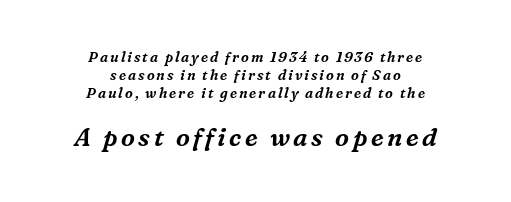
{"italic": "yes", "lean": "right", "slant_degrees": 16, "underline": "no", "align": "center", "line_spacing": "normal", "line_spacing_ratio": 1.27, "larger_block": "second", "size_ratio": 1.79, "glyph_px": 25}
